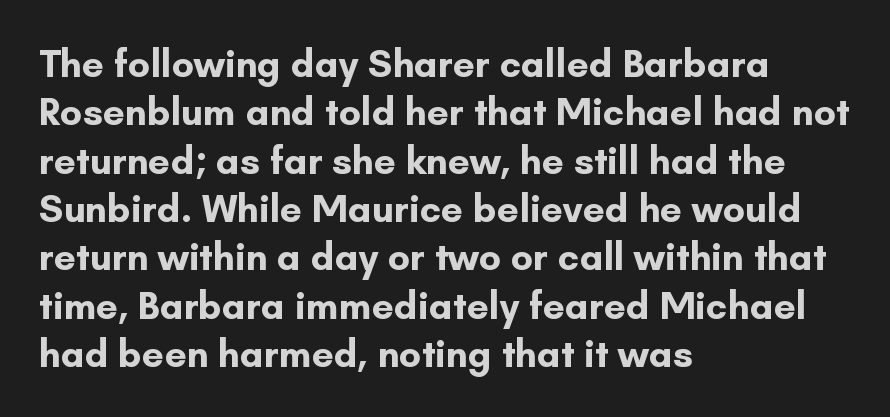
Q: Is the text bold? A: Yes.
Q: Is the text italic (slanted)? A: No, it is upright.
Q: Is the typeface a serif or a sans-serif typeface? A: Sans-serif.
Q: Is the text underlined? A: No.
Q: How is the paragraph aligned? A: Left-aligned.
Q: Is the spacing between letters normal or unusually wide? A: Normal.
Q: Width (condensed, normal, or wide)? A: Normal.
Q: Stroke contrast? A: Low.
Q: x-height? A: Small.
Q: Monospaced? A: No.
